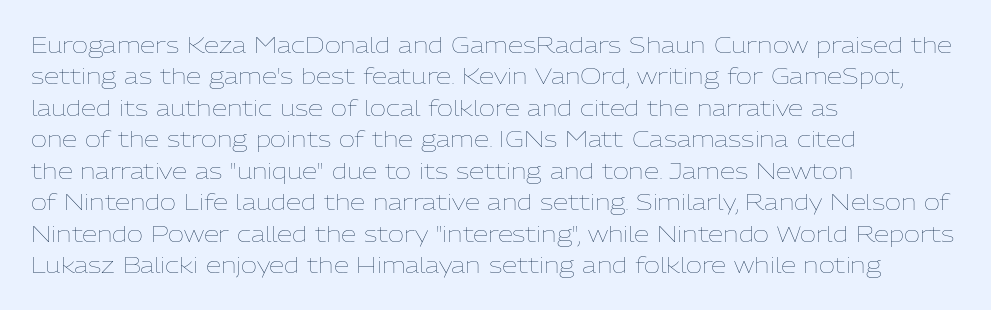
The image shows 22 px text type, upright; set left-aligned, normal line spacing (1.43x), normal letter spacing, not underlined.
